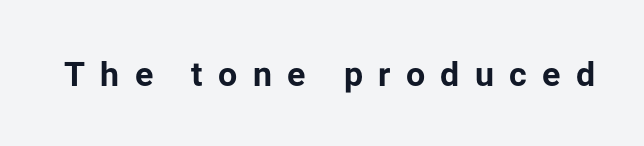
Q: Is the text bold? A: Yes.
Q: Is the text italic (slanted)? A: No, it is upright.
Q: Is the typeface a serif or a sans-serif typeface? A: Sans-serif.
Q: Is the text underlined? A: No.
Q: Is the spacing between letters normal or unusually wide? A: Unusually wide.
Q: Width (condensed, normal, or wide)? A: Normal.
Q: Stroke contrast? A: Low.
Q: x-height? A: Medium.
Q: Monospaced? A: No.
